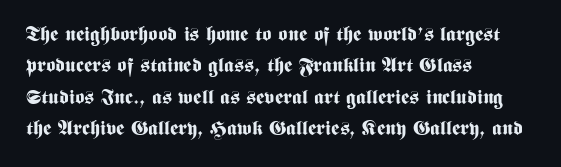
Ascenders rise straight up at ninety degrees. Just letters on the line, the space beneath them empty. Normally led — the rows are evenly, conventionally spaced. Here the glyphs are tracked normally, forming tight word shapes. The characters look thick and weighty, a clear bold.
